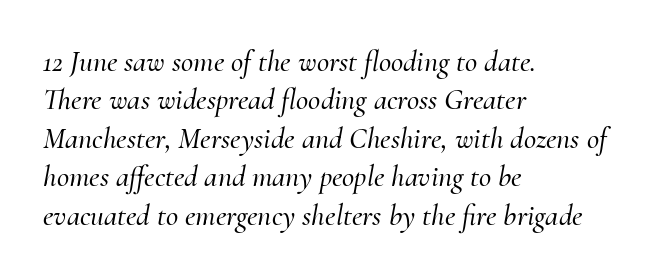
Here the designer chose a conventional face with non-uniform glyph widths. The space directly below the letters is spotless. A typesetter would call this leading conventional body-copy spacing. This sample uses plain, unmodified letter spacing. Observe the serifs anchoring each vertical stroke in this sample. Horizontal alignment here is leftward, the default for most running prose.
